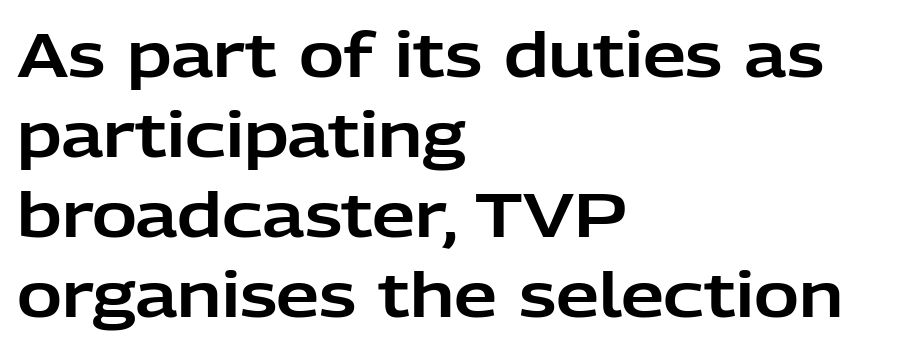
Q: Is the text italic (slanted)? A: No, it is upright.
Q: Is the typeface a serif or a sans-serif typeface? A: Sans-serif.
Q: Is the text underlined? A: No.
Q: How is the paragraph aligned? A: Left-aligned.
Q: Is the spacing between letters normal or unusually wide? A: Normal.
Q: Is the spacing between lines tight, normal or loose? A: Normal.
Q: Width (condensed, normal, or wide)? A: Normal.
Q: Stroke contrast? A: Low.
Q: x-height? A: Medium.
Q: Monospaced? A: No.
